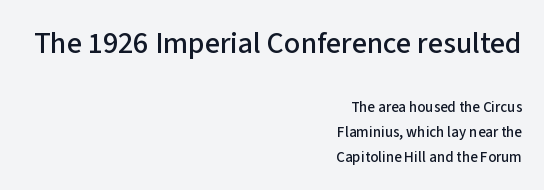
The image shows 30 px sans-serif type, upright; set right-aligned, normal line spacing (1.66x), normal letter spacing, not underlined; the first (top) block is 2.0x larger; low stroke contrast and a medium x-height.
